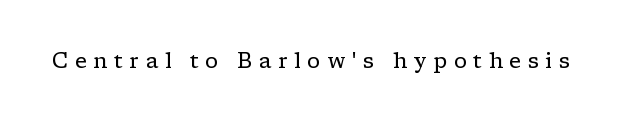
This is roman type, the default non-slanted kind. Between one letter and the next there's a generous, obvious gap. These glyphs show unthickened strokes, regular width or finer. The space beneath each line is pristine and unruled.
